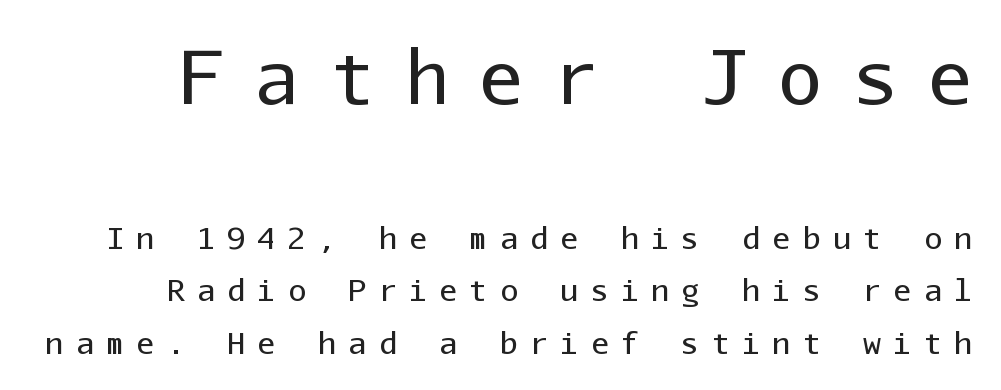
Monospaced: the letters line up in strict vertical columns. This rendering features lettering with no underline. Is this a heavy cut? Hardly; it is regular or lighter. Caption: upper text group enlarged, lower text group reduced. A roman cut, with each character standing at attention.
